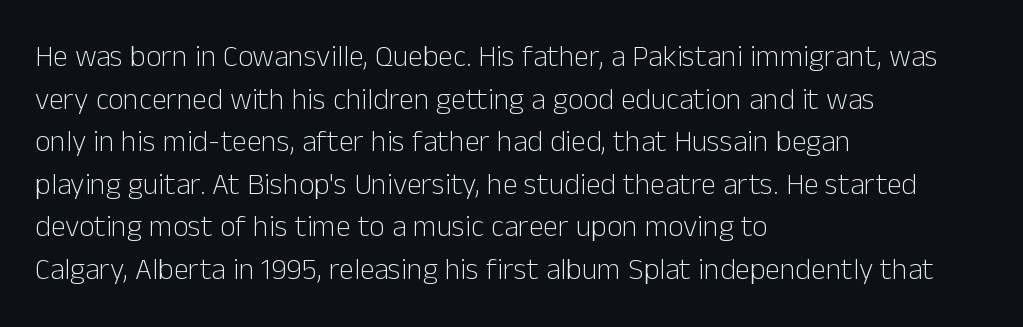
Q: Is the text bold? A: No.
Q: Is the text italic (slanted)? A: No, it is upright.
Q: Is the typeface a serif or a sans-serif typeface? A: Sans-serif.
Q: Is the text underlined? A: No.
Q: How is the paragraph aligned? A: Left-aligned.
Q: Is the spacing between letters normal or unusually wide? A: Normal.
Q: Is the spacing between lines tight, normal or loose? A: Normal.
Q: Width (condensed, normal, or wide)? A: Normal.
Q: Stroke contrast? A: Low.
Q: x-height? A: Medium.
Q: Monospaced? A: No.
